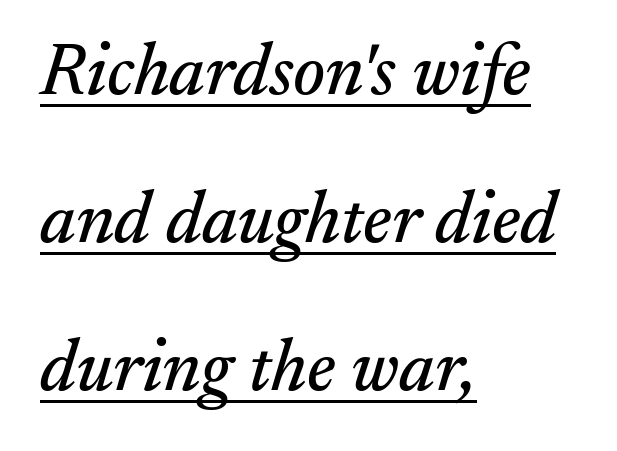
Q: Is the text italic (slanted)? A: Yes, it leans right by about 17 degrees.
Q: Is the typeface a serif or a sans-serif typeface? A: Serif.
Q: Is the text underlined? A: Yes.
Q: How is the paragraph aligned? A: Left-aligned.
Q: Is the spacing between letters normal or unusually wide? A: Normal.
Q: Is the spacing between lines tight, normal or loose? A: Loose.
Q: Width (condensed, normal, or wide)? A: Normal.
Q: Stroke contrast? A: Medium.
Q: x-height? A: Small.
Q: Monospaced? A: No.
